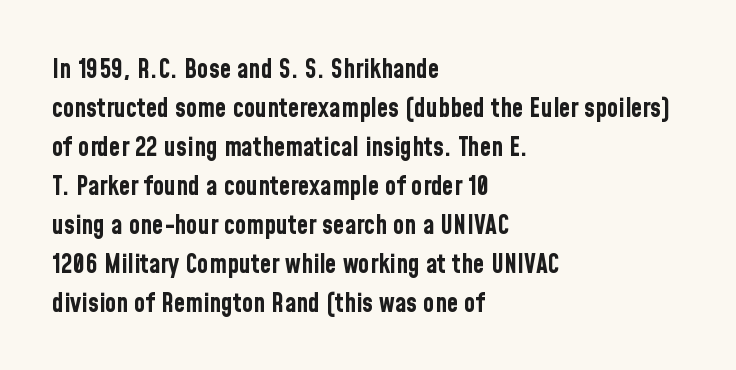
Q: Is the text bold? A: Yes.
Q: Is the text italic (slanted)? A: No, it is upright.
Q: Is the text underlined? A: No.
Q: How is the paragraph aligned? A: Left-aligned.
Q: Is the spacing between letters normal or unusually wide? A: Normal.
Q: Is the spacing between lines tight, normal or loose? A: Normal.
